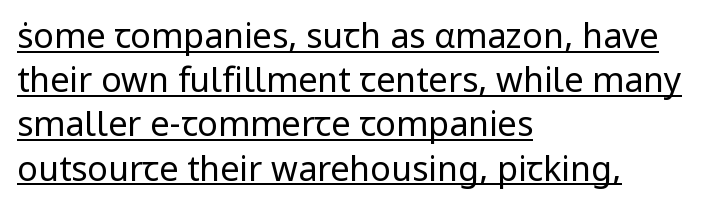
Q: Is the text bold? A: No.
Q: Is the text italic (slanted)? A: No, it is upright.
Q: Is the typeface a serif or a sans-serif typeface? A: Sans-serif.
Q: Is the text underlined? A: Yes.
Q: How is the paragraph aligned? A: Left-aligned.
Q: Is the spacing between letters normal or unusually wide? A: Normal.
Q: Is the spacing between lines tight, normal or loose? A: Normal.
Q: Width (condensed, normal, or wide)? A: Normal.
Q: Stroke contrast? A: Low.
Q: x-height? A: Medium.
Q: Monospaced? A: No.
